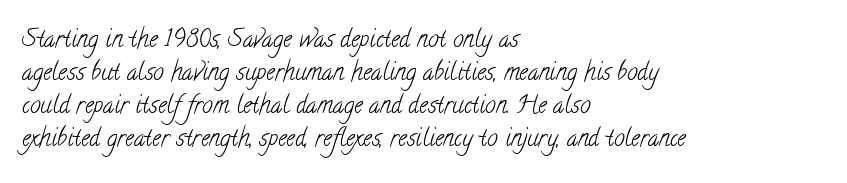
Q: Is the text bold? A: No.
Q: Is the text underlined? A: No.
Q: How is the paragraph aligned? A: Left-aligned.
Q: Is the spacing between letters normal or unusually wide? A: Normal.
Q: Is the spacing between lines tight, normal or loose? A: Normal.
